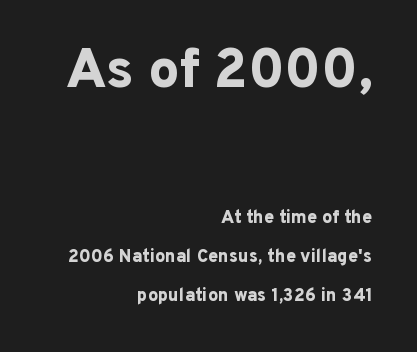
The designer went with a sans here, leaving each stem footless. Block one is the big one; block two sits smaller underneath. The strip under each line holds only bare page. Quick note: not italic, upright. A student would call this right alignment; a typographer would say flush right, rag left. Varying glyph widths throughout — classic text-font behaviour.
